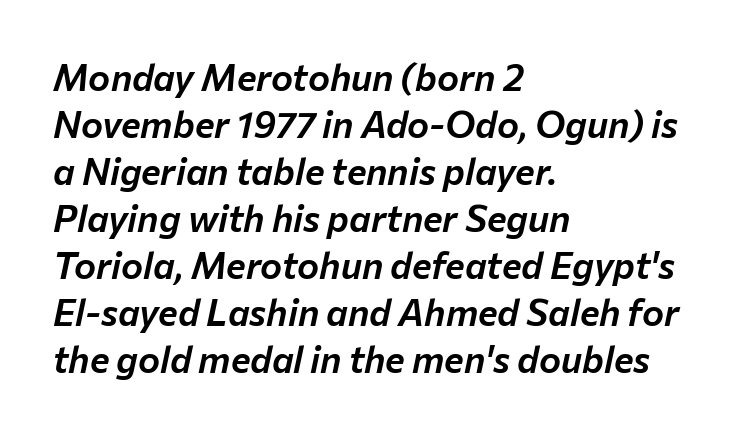
The image shows 37 px text type, italic (leaning right); set left-aligned, normal line spacing (1.27x), normal letter spacing, not underlined; low stroke contrast and a medium x-height.
